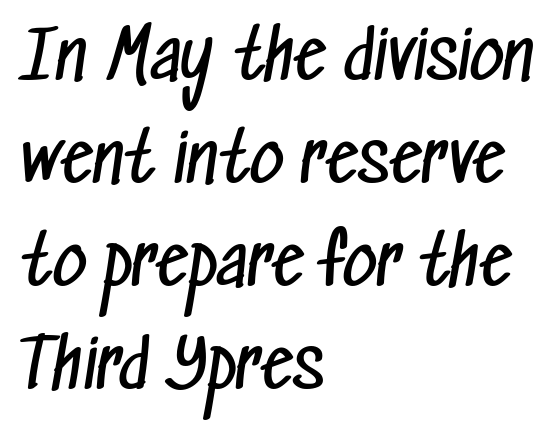
{"serif": "no", "bold": "no", "weight": "regular", "width": "condensed", "stroke_contrast": "low", "x_height": "medium", "monospaced": "no", "underline": "no", "align": "left", "line_spacing": "normal", "line_spacing_ratio": 1.56, "letter_spacing": "normal", "letter_spacing_em": 0.0, "glyph_px": 66}
